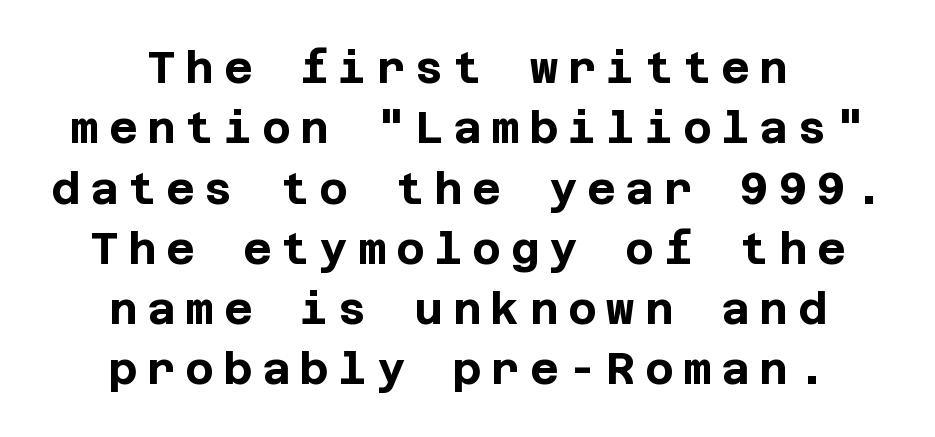
The image shows 44 px bold sans-serif type, upright; set centered, normal line spacing (1.37x), unusually wide letter spacing (+0.22 em), not underlined; low stroke contrast and a large x-height.
